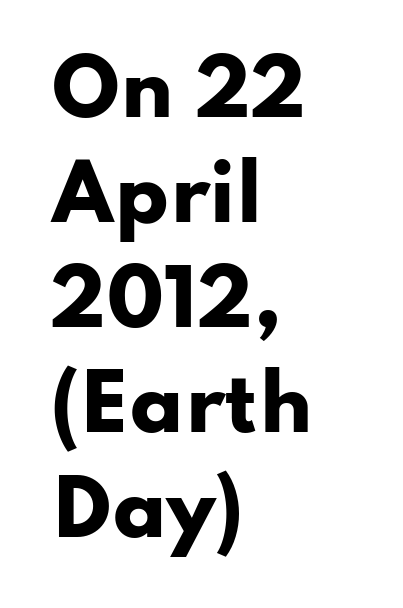
The image shows 76 px heavy, wide sans-serif type, upright; set left-aligned, normal line spacing (1.38x), normal letter spacing, not underlined; low stroke contrast and a small x-height.
